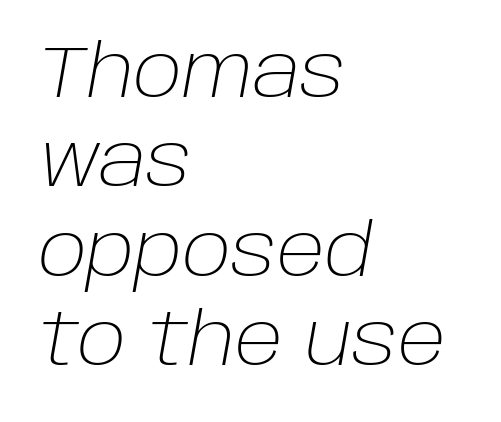
Q: Is the text bold? A: No.
Q: Is the text italic (slanted)? A: Yes, it leans right by about 10 degrees.
Q: Is the text underlined? A: No.
Q: How is the paragraph aligned? A: Left-aligned.
Q: Is the spacing between letters normal or unusually wide? A: Normal.
Q: Width (condensed, normal, or wide)? A: Normal.
Q: Stroke contrast? A: Low.
Q: x-height? A: Large.
Q: Monospaced? A: No.
